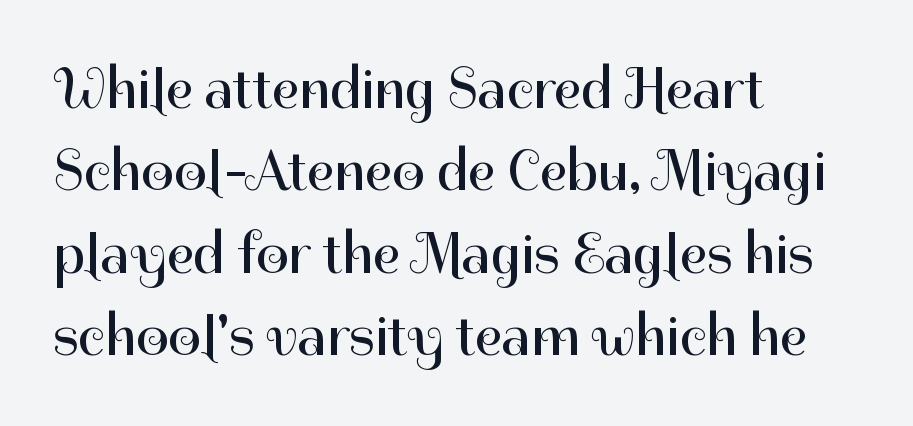
Q: Is the text bold? A: No.
Q: Is the text italic (slanted)? A: No, it is upright.
Q: Is the typeface a serif or a sans-serif typeface? A: Sans-serif.
Q: Is the text underlined? A: No.
Q: How is the paragraph aligned? A: Left-aligned.
Q: Is the spacing between letters normal or unusually wide? A: Normal.
Q: Is the spacing between lines tight, normal or loose? A: Normal.
Q: Width (condensed, normal, or wide)? A: Normal.
Q: Stroke contrast? A: High.
Q: x-height? A: Medium.
Q: Monospaced? A: No.
